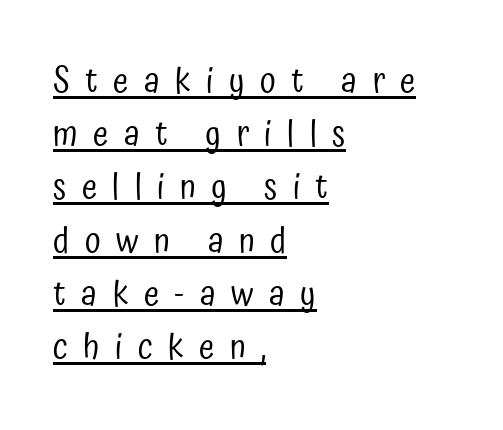
{"serif": "no", "italic": "no", "bold": "no", "weight": "regular", "width": "condensed", "stroke_contrast": "low", "x_height": "medium", "monospaced": "no", "underline": "yes", "align": "left", "line_spacing": "normal", "line_spacing_ratio": 1.52, "letter_spacing": "wide", "letter_spacing_em": 0.44, "glyph_px": 35}
